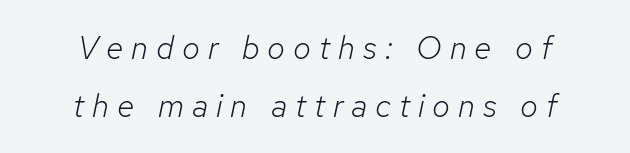
What stands out about the letter spacing? Its width — letters are far apart. Quick note: underline off. Every character sits at an angle, as italics do. Nothing heavy about these letters — not bold at all. You could not count columns in this text — the font is proportionally spaced.
